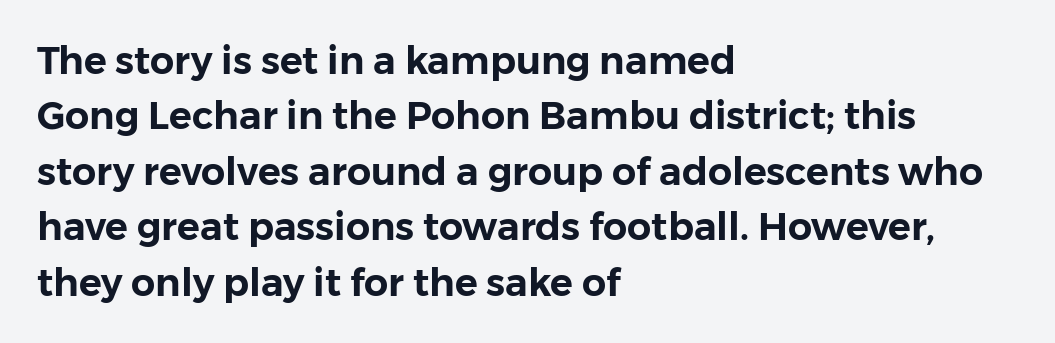
The image shows 38 px sans-serif type, upright; set left-aligned, normal line spacing (1.46x), normal letter spacing, not underlined; low stroke contrast and a medium x-height.
